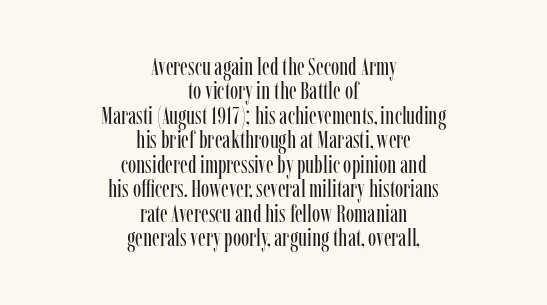
The weight tops out at a normal text grade. Underline: absent. Typeset on center — no edge is straight. This rendering leaves character spacing at its baseline value. The block of text is dense from top to bottom, with scant space between rows. A roman cut, with each character standing at attention.
